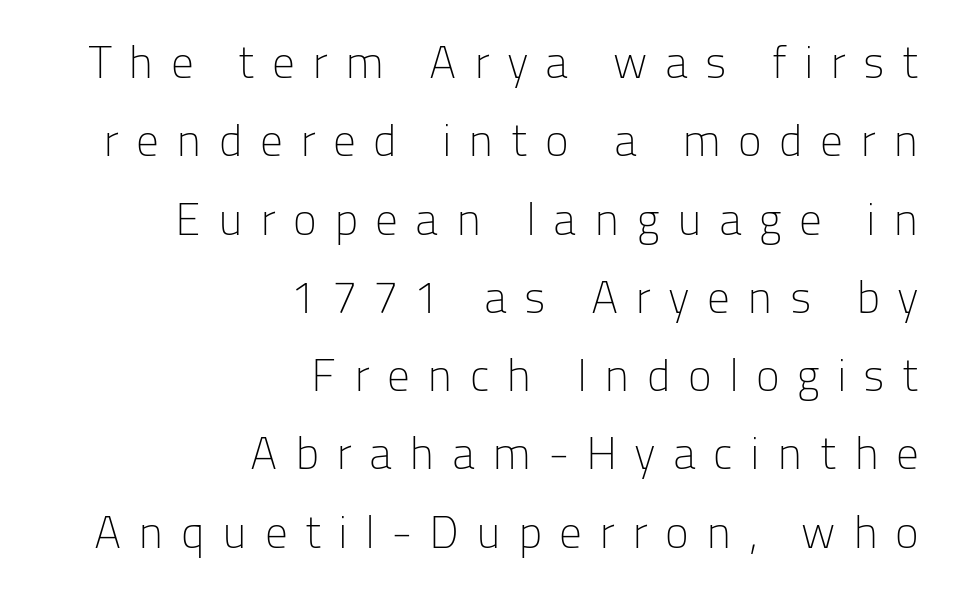
The image shows 45 px light sans-serif type, upright; set right-aligned, line spacing 1.74x, unusually wide letter spacing (+0.38 em), not underlined; low stroke contrast and a medium x-height.
